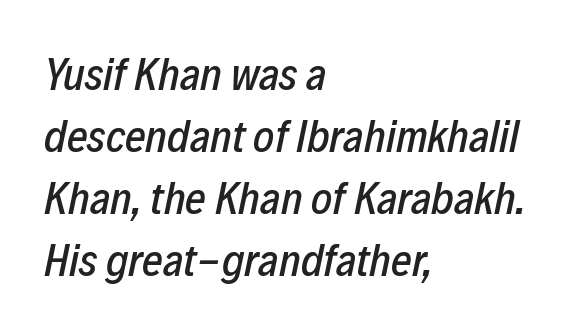
The image shows 45 px condensed type, italic (leaning right); set left-aligned, normal line spacing (1.38x), normal letter spacing, not underlined; low stroke contrast and a medium x-height.
